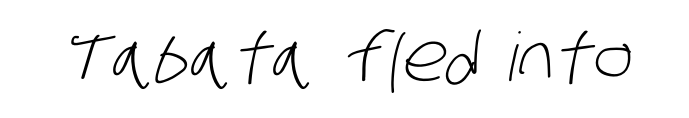
{"serif": "no", "bold": "no", "weight": "light", "width": "condensed", "stroke_contrast": "low", "x_height": "large", "monospaced": "no", "underline": "no", "letter_spacing": "normal", "letter_spacing_em": 0.0, "glyph_px": 67}
